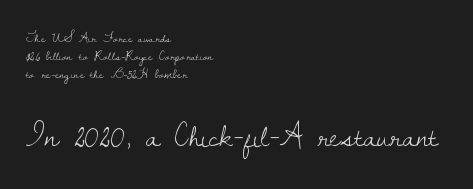
Q: Is the text bold? A: No.
Q: Is the text italic (slanted)? A: Yes.
Q: Is the typeface a serif or a sans-serif typeface? A: Serif.
Q: Is the text underlined? A: No.
Q: How is the paragraph aligned? A: Left-aligned.
Q: Is the spacing between letters normal or unusually wide? A: Normal.
Q: Is the spacing between lines tight, normal or loose? A: Normal.
Q: Which block of text is set in a larger size, the first (top) or the second (bottom)? A: The second (bottom) one.
Q: Width (condensed, normal, or wide)? A: Normal.
Q: Stroke contrast? A: Low.
Q: x-height? A: Small.
Q: Monospaced? A: No.
